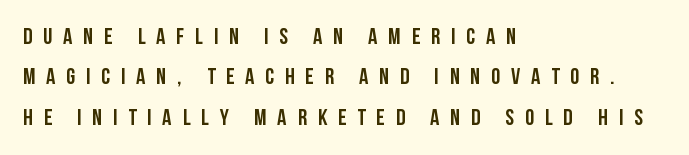
The image shows 23 px text type, upright; set left-aligned, line spacing 1.76x, unusually wide letter spacing (+0.47 em), not underlined.
